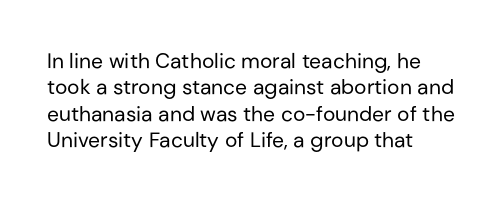
Q: Is the text bold? A: No.
Q: Is the text italic (slanted)? A: No, it is upright.
Q: Is the text underlined? A: No.
Q: How is the paragraph aligned? A: Left-aligned.
Q: Is the spacing between letters normal or unusually wide? A: Normal.
Q: Is the spacing between lines tight, normal or loose? A: Normal.
